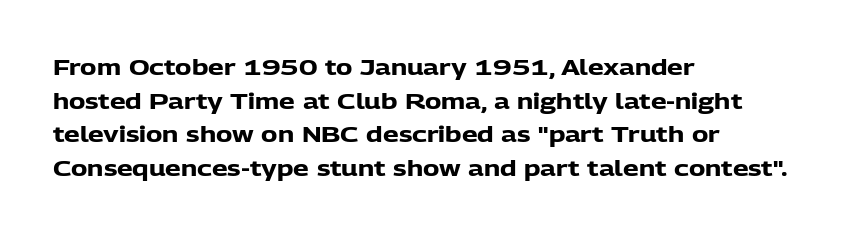
{"italic": "no", "bold": "yes", "underline": "no", "align": "left", "line_spacing": "normal", "line_spacing_ratio": 1.53, "letter_spacing": "normal", "letter_spacing_em": 0.0, "glyph_px": 22}
